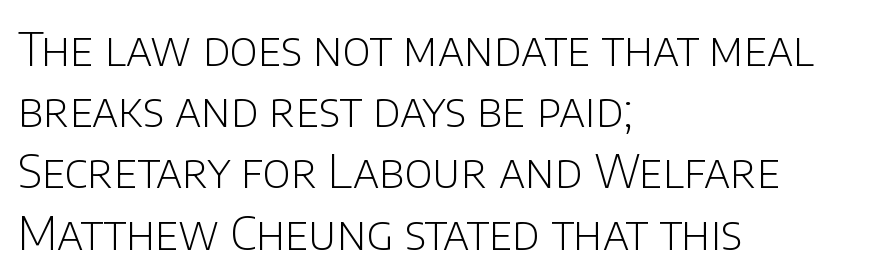
{"serif": "no", "italic": "no", "bold": "no", "weight": "light", "width": "normal", "stroke_contrast": "low", "x_height": "large", "monospaced": "no", "underline": "no", "align": "left", "line_spacing": "normal", "line_spacing_ratio": 1.33, "letter_spacing": "normal", "letter_spacing_em": 0.0, "glyph_px": 46}
